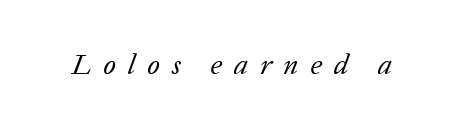
{"serif": "yes", "italic": "yes", "lean": "right", "slant_degrees": 20, "bold": "no", "weight": "regular", "width": "normal", "stroke_contrast": "low", "x_height": "medium", "monospaced": "no", "underline": "no", "letter_spacing": "wide", "letter_spacing_em": 0.41, "glyph_px": 29}
